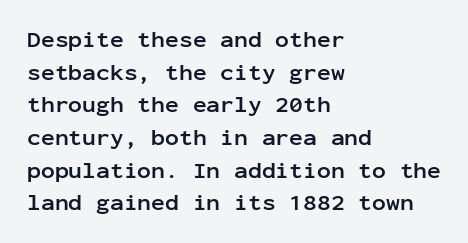
Q: Is the text bold? A: Yes.
Q: Is the text italic (slanted)? A: No, it is upright.
Q: Is the text underlined? A: No.
Q: How is the paragraph aligned? A: Left-aligned.
Q: Is the spacing between letters normal or unusually wide? A: Normal.
Q: Is the spacing between lines tight, normal or loose? A: Normal.
